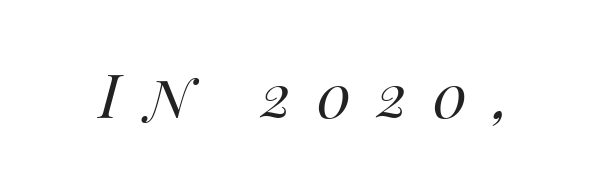
Q: Is the text bold? A: No.
Q: Is the text italic (slanted)? A: Yes, it leans right by about 14 degrees.
Q: Is the text underlined? A: No.
Q: Is the spacing between letters normal or unusually wide? A: Unusually wide.
Q: Width (condensed, normal, or wide)? A: Normal.
Q: Stroke contrast? A: Medium.
Q: x-height? A: Large.
Q: Monospaced? A: No.
